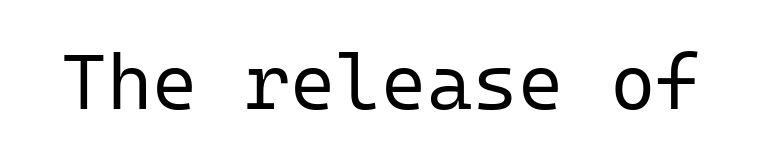
Q: Is the text bold? A: No.
Q: Is the text italic (slanted)? A: No, it is upright.
Q: Is the typeface a serif or a sans-serif typeface? A: Sans-serif.
Q: Is the text underlined? A: No.
Q: Is the spacing between letters normal or unusually wide? A: Normal.
Q: Width (condensed, normal, or wide)? A: Normal.
Q: Stroke contrast? A: Low.
Q: x-height? A: Medium.
Q: Monospaced? A: Yes.
